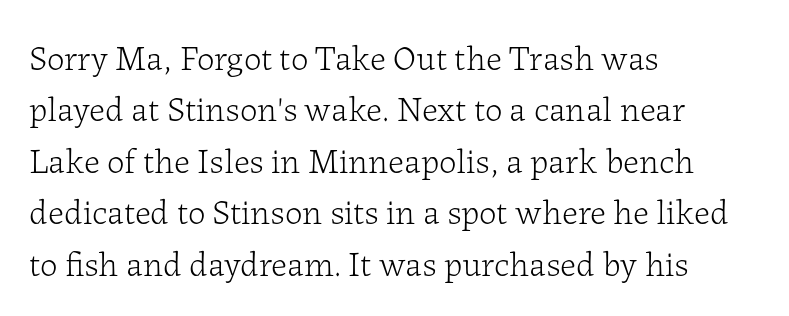
{"serif": "yes", "italic": "no", "bold": "no", "weight": "light", "width": "normal", "stroke_contrast": "low", "x_height": "medium", "monospaced": "no", "underline": "no", "align": "left", "line_spacing": "normal", "line_spacing_ratio": 1.47, "letter_spacing": "normal", "letter_spacing_em": 0.0, "glyph_px": 35}
